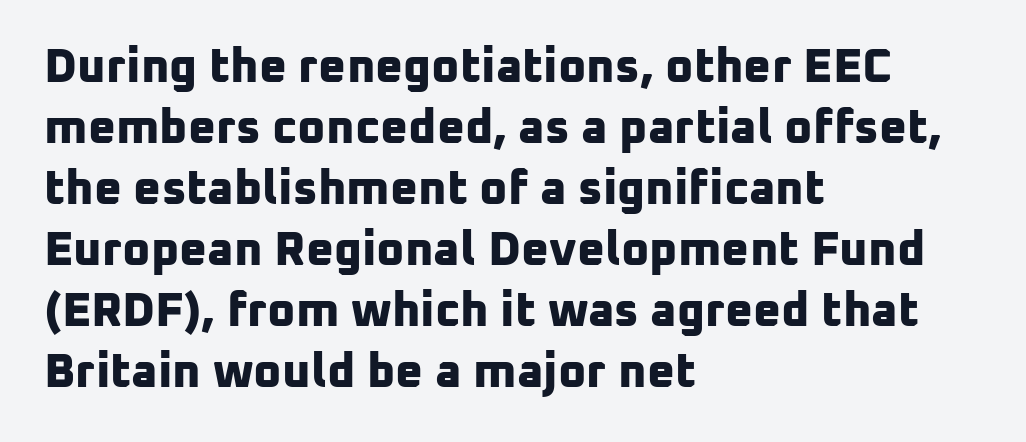
You could not count columns in this text — the font is proportionally spaced. Plenty of ink on the page — the face is bold. Every row of glyphs begins at an identical x-position on the left. Type without underlining. Compared with typical paragraphs, the rows here are spaced about the same. Grotesque or geometric, the face here clearly has no serifs.
